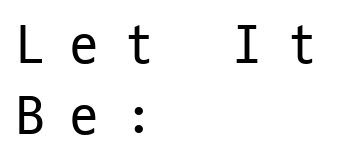
Q: Is the text bold? A: No.
Q: Is the text italic (slanted)? A: No, it is upright.
Q: Is the typeface a serif or a sans-serif typeface? A: Sans-serif.
Q: Is the text underlined? A: No.
Q: How is the paragraph aligned? A: Left-aligned.
Q: Is the spacing between letters normal or unusually wide? A: Unusually wide.
Q: Is the spacing between lines tight, normal or loose? A: Normal.
Q: Width (condensed, normal, or wide)? A: Condensed.
Q: Stroke contrast? A: Low.
Q: x-height? A: Medium.
Q: Monospaced? A: Yes.
